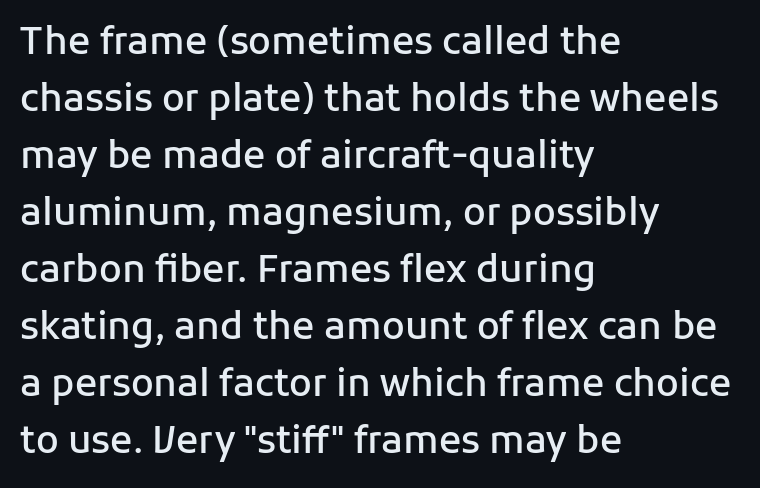
Q: Is the text bold? A: Semi-bold.
Q: Is the text italic (slanted)? A: No, it is upright.
Q: Is the typeface a serif or a sans-serif typeface? A: Sans-serif.
Q: Is the text underlined? A: No.
Q: How is the paragraph aligned? A: Left-aligned.
Q: Is the spacing between letters normal or unusually wide? A: Normal.
Q: Is the spacing between lines tight, normal or loose? A: Normal.
Q: Width (condensed, normal, or wide)? A: Normal.
Q: Stroke contrast? A: Low.
Q: x-height? A: Medium.
Q: Monospaced? A: No.
